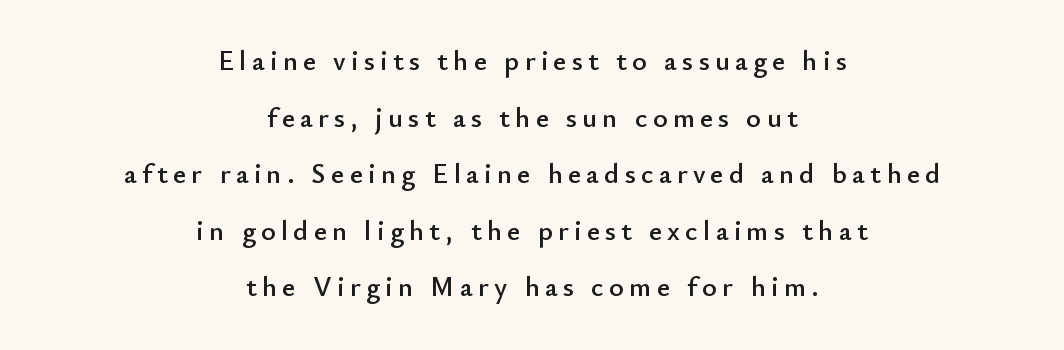
Q: Is the text italic (slanted)? A: No, it is upright.
Q: Is the typeface a serif or a sans-serif typeface? A: Sans-serif.
Q: Is the text underlined? A: No.
Q: How is the paragraph aligned? A: Centered.
Q: Is the spacing between lines tight, normal or loose? A: Loose.
Q: Width (condensed, normal, or wide)? A: Normal.
Q: Stroke contrast? A: Low.
Q: x-height? A: Small.
Q: Monospaced? A: No.
